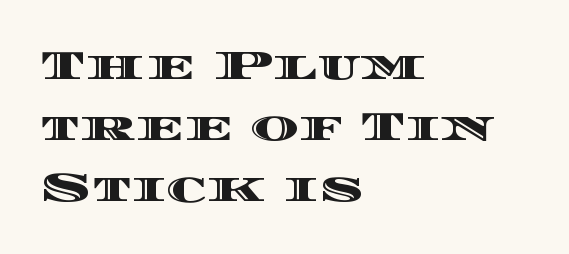
These lines are rendered in a variable-pitch font. These lines stack with their left ends in a neat column. The rendering uses a moderate line-height, typical for paragraphs. Compared with typical body copy, the letter spacing here is the same.
